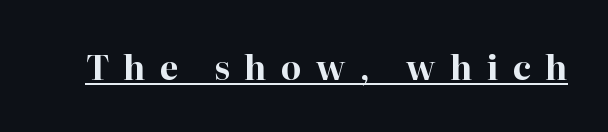
{"serif": "yes", "italic": "no", "bold": "yes", "weight": "bold", "width": "normal", "stroke_contrast": "high", "x_height": "medium", "monospaced": "no", "underline": "yes", "letter_spacing": "wide", "letter_spacing_em": 0.44, "glyph_px": 33}
